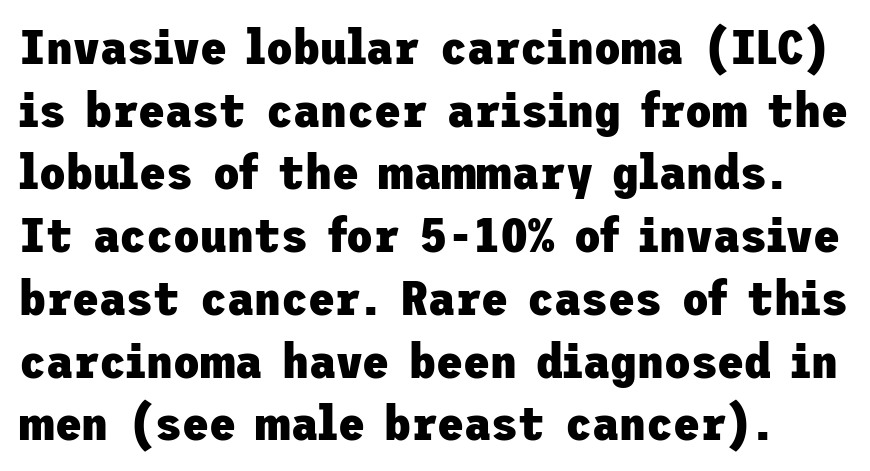
Q: Is the text bold? A: Yes.
Q: Is the text italic (slanted)? A: No, it is upright.
Q: Is the typeface a serif or a sans-serif typeface? A: Sans-serif.
Q: Is the text underlined? A: No.
Q: Is the spacing between letters normal or unusually wide? A: Normal.
Q: Is the spacing between lines tight, normal or loose? A: Normal.
Q: Width (condensed, normal, or wide)? A: Normal.
Q: Stroke contrast? A: Low.
Q: x-height? A: Medium.
